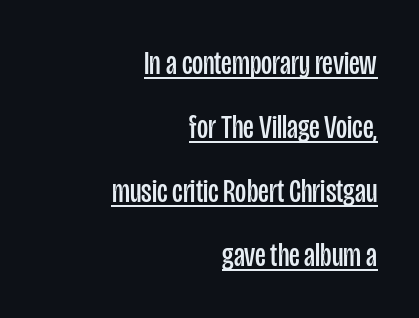
The image shows 34 px regular-weight, condensed sans-serif type, upright; set right-aligned, line spacing 1.88x, normal letter spacing, underlined; low stroke contrast and a large x-height.
